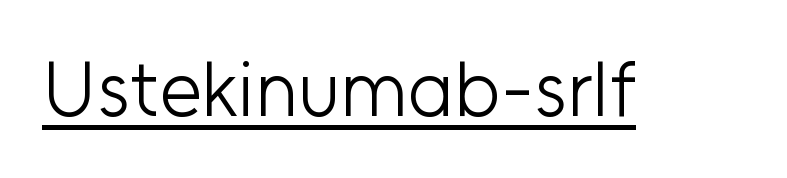
The image shows 77 px light sans-serif type, upright; set normal letter spacing, underlined; low stroke contrast and a medium x-height.
